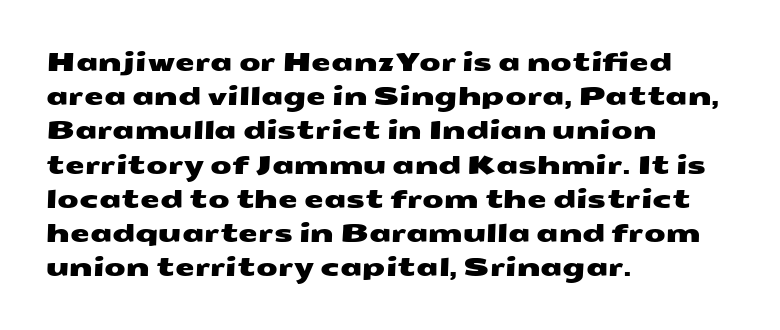
The image shows 25 px text type; set left-aligned, normal line spacing (1.37x), normal letter spacing, not underlined.
